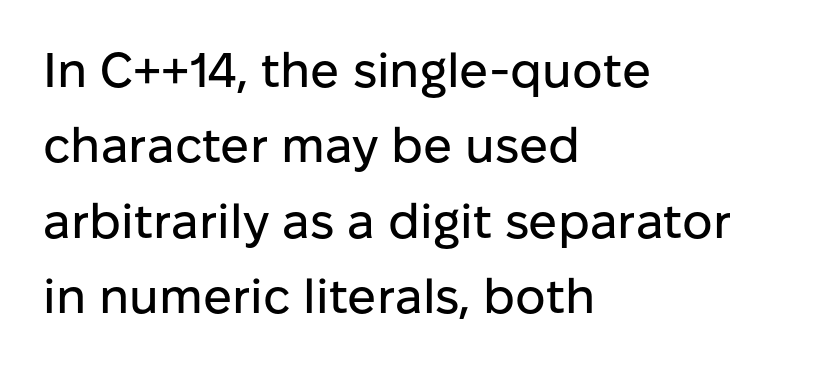
You can tell from the bare stems that sans-serif type was used. Caption: standard tracking, unaltered. A roman cut, with each character standing at attention. Interline gaps are of average width in this sample. A typesetter would call this proportional, since set widths differ per character.
